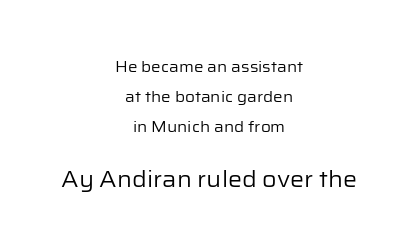
The image shows 22 px text type, upright; set centered, loose line spacing (2.0x), normal letter spacing, not underlined; the second (bottom) block is 1.47x larger.
